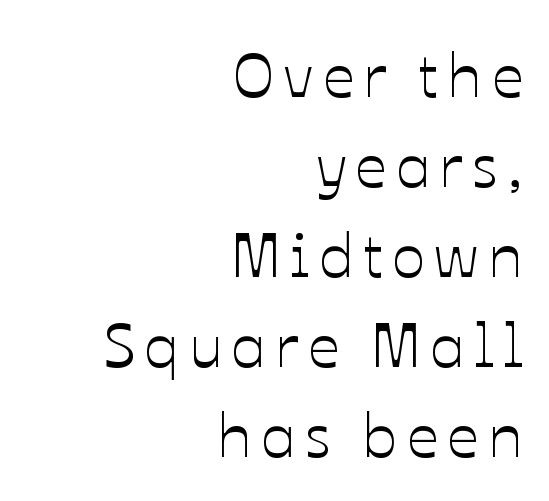
Alignment: flush right. Glance below the letters and you will spot only blank space. You could not count columns in this text — the font is proportionally spaced. Posture: upright roman. The line-height multiplier appears to be the usual default.
